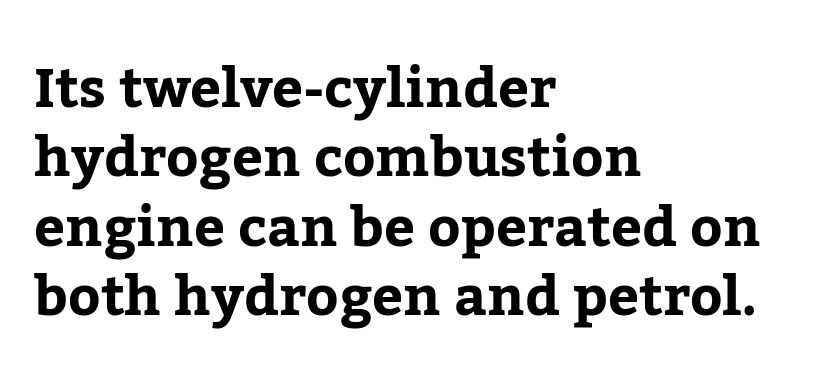
The image shows 55 px serif type, upright; set left-aligned, normal line spacing (1.26x), normal letter spacing, not underlined; low stroke contrast and a medium x-height.
